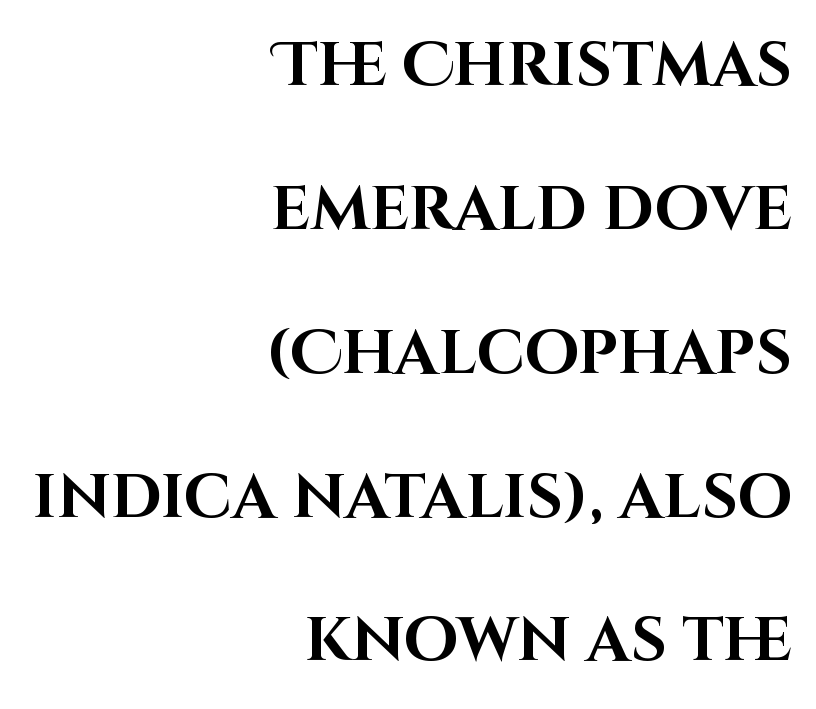
Q: Is the text bold? A: Yes.
Q: Is the text italic (slanted)? A: No, it is upright.
Q: Is the typeface a serif or a sans-serif typeface? A: Sans-serif.
Q: Is the text underlined? A: No.
Q: How is the paragraph aligned? A: Right-aligned.
Q: Is the spacing between letters normal or unusually wide? A: Normal.
Q: Is the spacing between lines tight, normal or loose? A: Loose.
Q: Width (condensed, normal, or wide)? A: Normal.
Q: Stroke contrast? A: High.
Q: x-height? A: Large.
Q: Monospaced? A: No.
